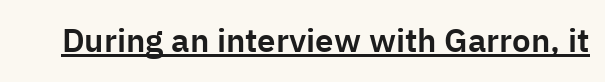
{"serif": "no", "italic": "no", "width": "normal", "stroke_contrast": "low", "x_height": "medium", "monospaced": "no", "underline": "yes", "letter_spacing": "normal", "letter_spacing_em": 0.0, "glyph_px": 33}
